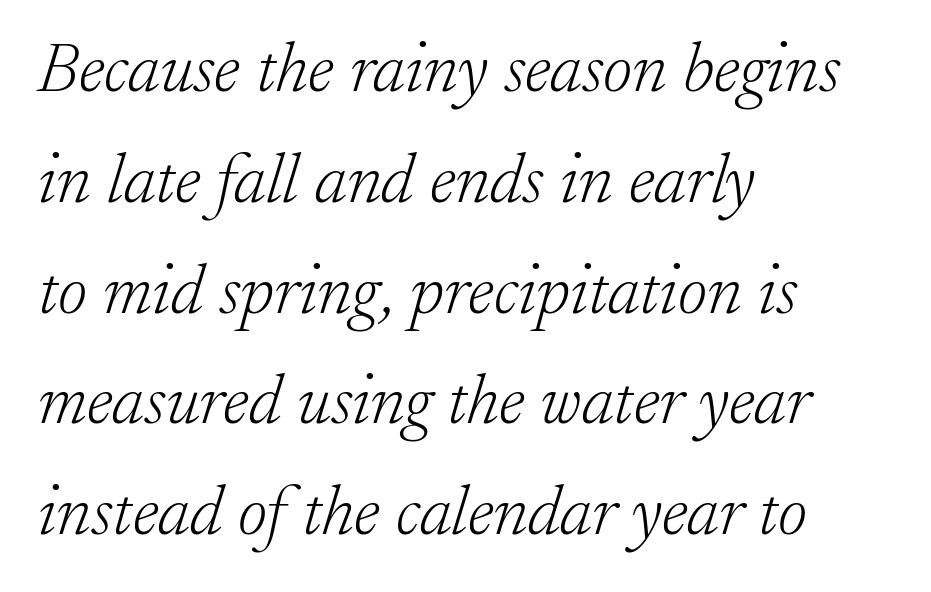
The image shows 71 px light serif type, italic (leaning right); set left-aligned, normal line spacing (1.56x), normal letter spacing, not underlined; low stroke contrast and a small x-height.
